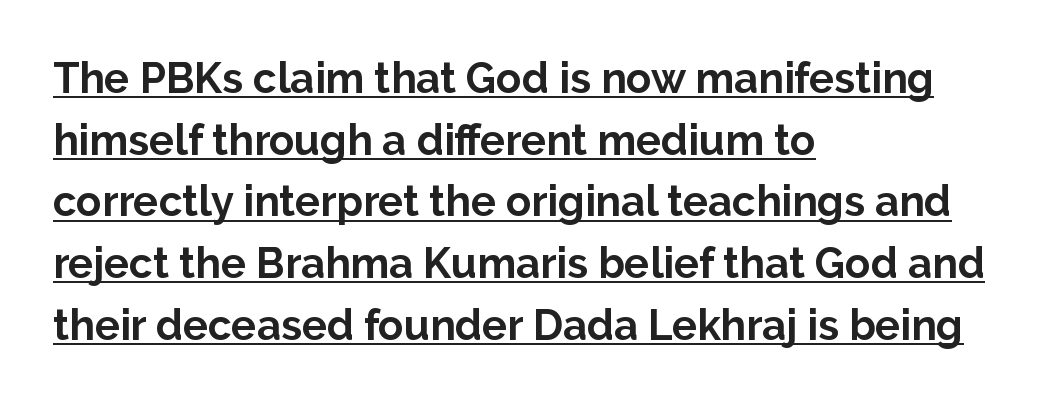
{"serif": "no", "italic": "no", "bold": "yes", "weight": "bold", "width": "normal", "stroke_contrast": "low", "x_height": "medium", "monospaced": "no", "underline": "yes", "align": "left", "line_spacing": "normal", "line_spacing_ratio": 1.47, "letter_spacing": "normal", "letter_spacing_em": 0.0, "glyph_px": 42}
